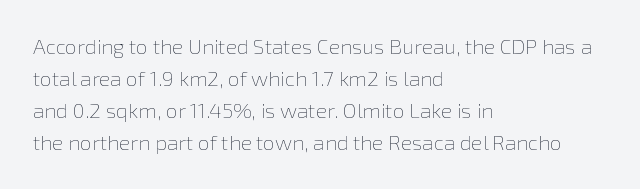
Is the block centered? No — it sits flush against the left margin. Honestly, the row spacing looks completely unremarkable. Check under the words: just untouched page. Ascenders rise straight up at ninety degrees. Nobody touched the tracking dial on this one.
